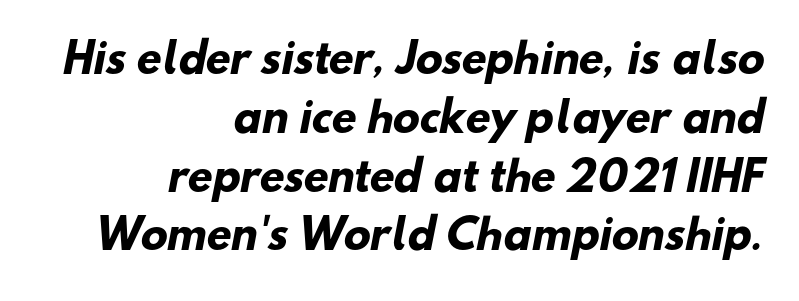
The image shows 40 px heavy sans-serif type; set right-aligned, normal line spacing (1.47x), normal letter spacing, not underlined; low stroke contrast and a small x-height.
